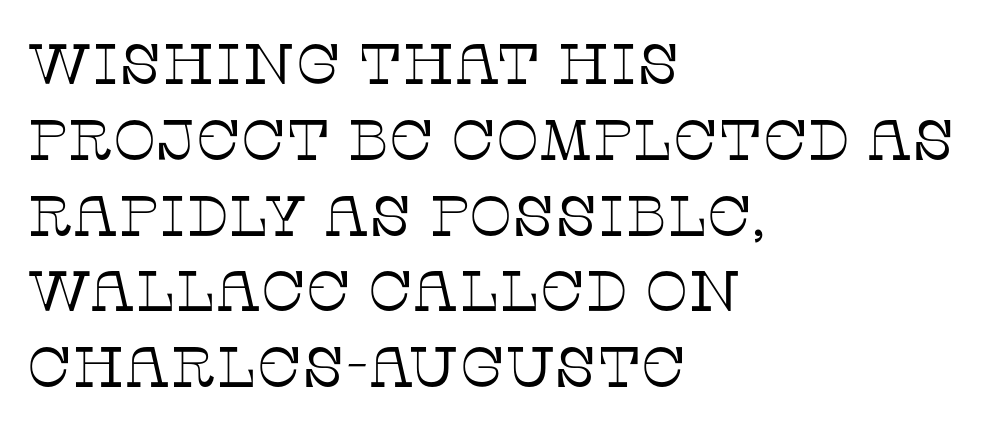
{"serif": "yes", "italic": "no", "bold": "no", "weight": "thin", "width": "normal", "stroke_contrast": "low", "x_height": "large", "monospaced": "no", "underline": "no", "align": "left", "line_spacing": "normal", "line_spacing_ratio": 1.33, "letter_spacing": "normal", "letter_spacing_em": 0.0, "glyph_px": 57}
